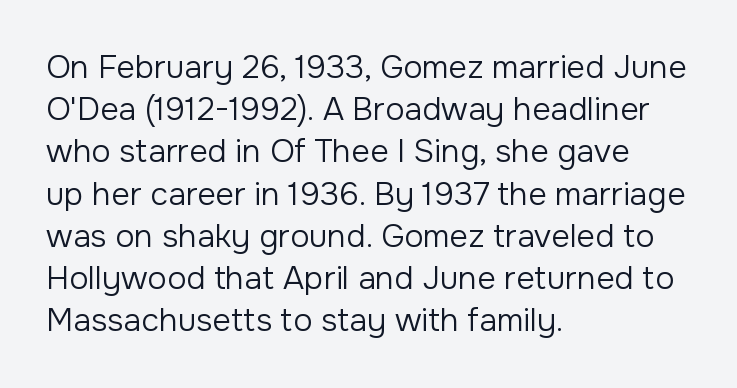
{"serif": "no", "italic": "no", "bold": "no", "weight": "regular", "width": "normal", "stroke_contrast": "low", "x_height": "medium", "monospaced": "no", "underline": "no", "align": "left", "line_spacing": "normal", "line_spacing_ratio": 1.32, "letter_spacing": "normal", "letter_spacing_em": 0.0, "glyph_px": 32}
